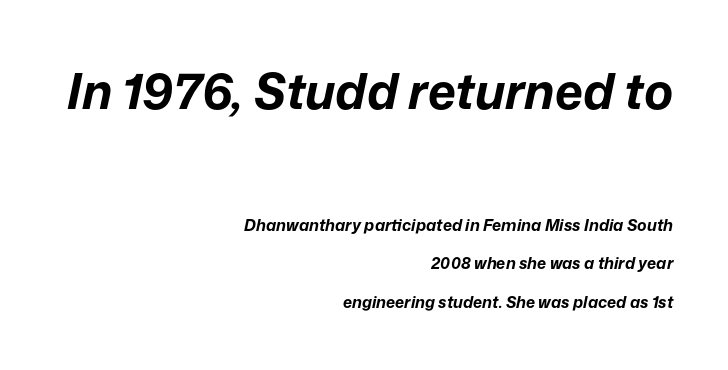
The image shows 49 px bold type, italic (leaning right); set right-aligned, loose line spacing (2.42x), normal letter spacing, not underlined; the first (top) block is 3.06x larger; low stroke contrast and a medium x-height.
